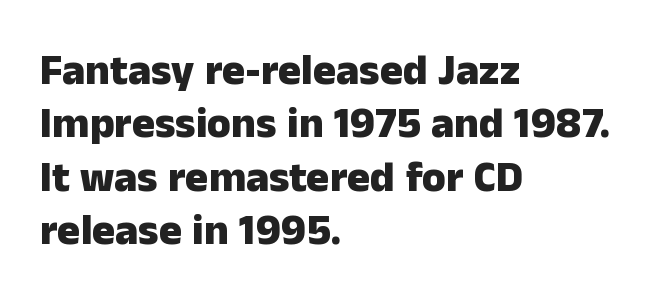
{"serif": "no", "italic": "no", "bold": "yes", "weight": "heavy", "width": "normal", "stroke_contrast": "low", "x_height": "medium", "monospaced": "no", "underline": "no", "align": "left", "line_spacing_ratio": 1.24, "letter_spacing": "normal", "letter_spacing_em": 0.0, "glyph_px": 43}
